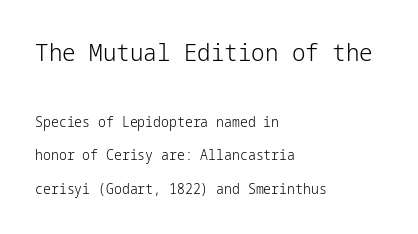
Weight class: somewhere from thin through regular. Honestly, the letter spacing is just normal — you wouldn't notice it. Glance below the letters and you will spot only blank space. Baseline-to-baseline distance is far greater than the letter height.
